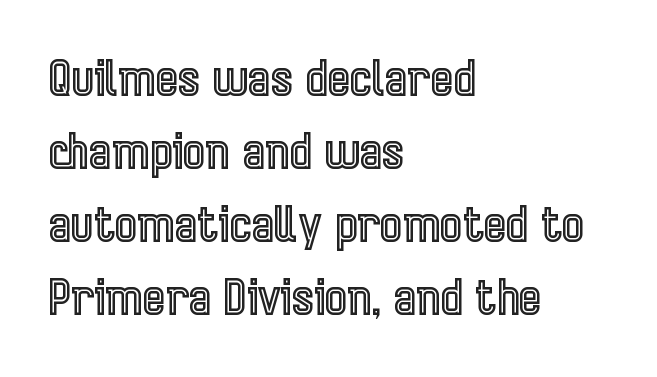
{"italic": "no", "width": "condensed", "x_height": "medium", "monospaced": "no", "underline": "no", "align": "left", "line_spacing": "normal", "line_spacing_ratio": 1.52, "letter_spacing": "normal", "letter_spacing_em": 0.0, "glyph_px": 48}
